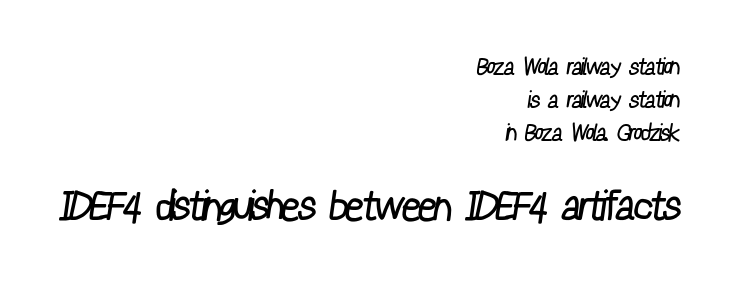
Looks like regular typesetting: each glyph gets only the width it needs. The designer gave the closing block more size than the opening block. The glyphs in this specimen are sans serif. The paragraph has a hard right edge and a soft left edge. Between one letter and the next there's only the usual sliver of space. A normal amount of white space separates one row of letters from the next.
